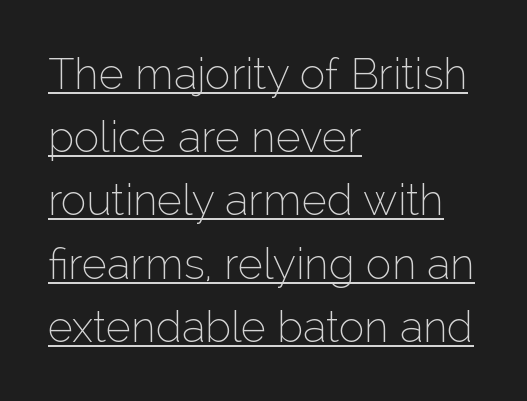
{"serif": "no", "italic": "no", "bold": "no", "weight": "thin", "width": "normal", "stroke_contrast": "low", "x_height": "medium", "monospaced": "no", "underline": "yes", "align": "left", "line_spacing": "normal", "line_spacing_ratio": 1.47, "letter_spacing": "normal", "letter_spacing_em": 0.0, "glyph_px": 43}
